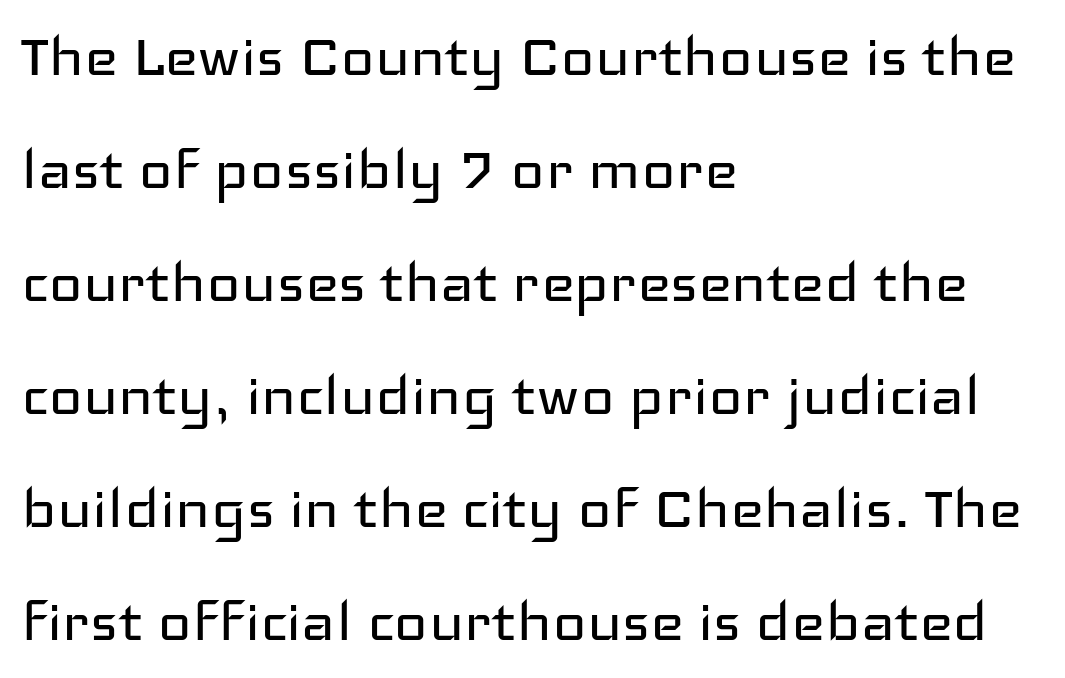
The image shows 72 px regular-weight, wide sans-serif type, upright; set left-aligned, normal line spacing (1.57x), normal letter spacing, not underlined; low stroke contrast and a medium x-height.
